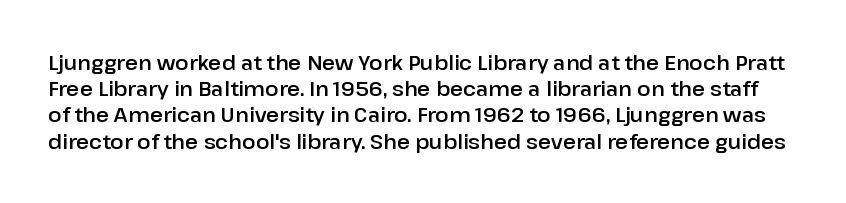
The image shows 20 px text type, upright; set normal line spacing (1.31x), normal letter spacing, not underlined.
